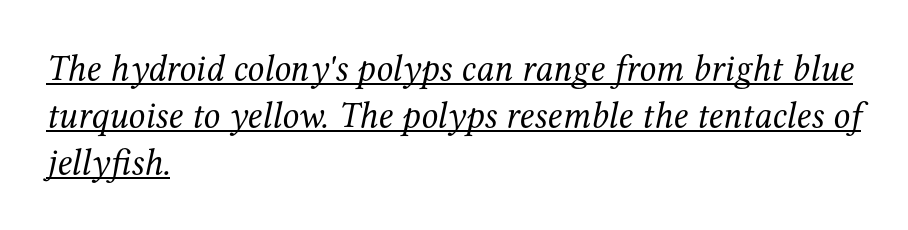
The image shows 37 px regular-weight serif type, italic (leaning right); set left-aligned, normal line spacing (1.27x), normal letter spacing, underlined; medium stroke contrast and a medium x-height.
